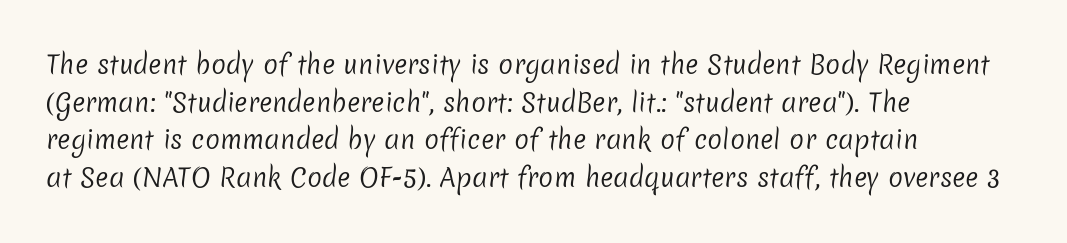
{"bold": "no", "underline": "no", "align": "left", "line_spacing": "normal", "line_spacing_ratio": 1.51, "letter_spacing": "normal", "letter_spacing_em": 0.0, "glyph_px": 25}
